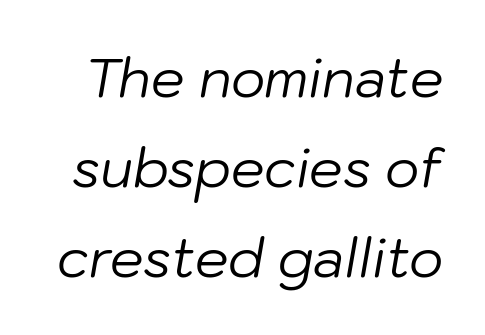
The image shows 53 px regular-weight type, italic (leaning right); set normal line spacing (1.7x), normal letter spacing, not underlined; low stroke contrast and a medium x-height.
